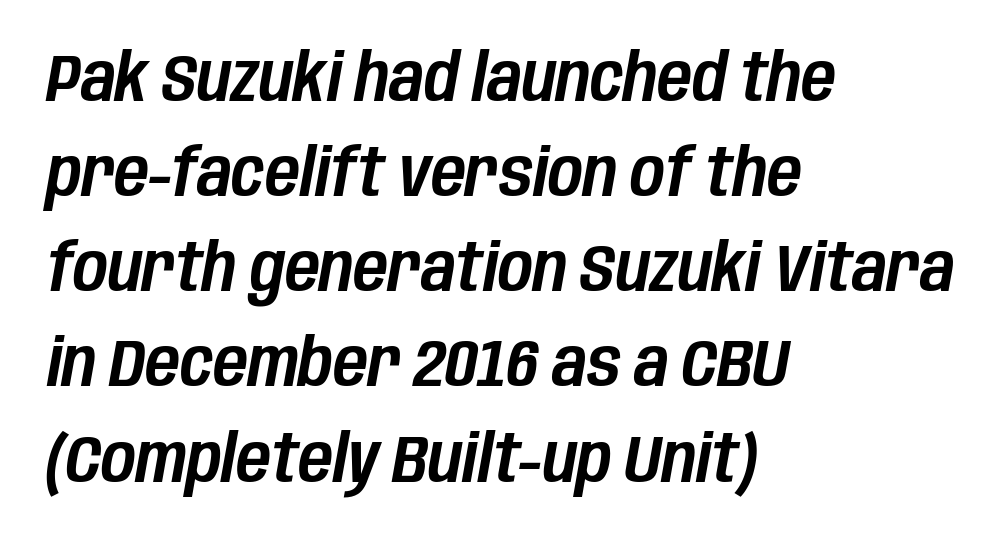
Q: Is the text italic (slanted)? A: Yes, it leans right by about 10 degrees.
Q: Is the text underlined? A: No.
Q: How is the paragraph aligned? A: Left-aligned.
Q: Is the spacing between letters normal or unusually wide? A: Normal.
Q: Is the spacing between lines tight, normal or loose? A: Normal.
Q: Width (condensed, normal, or wide)? A: Condensed.
Q: Stroke contrast? A: Low.
Q: x-height? A: Large.
Q: Monospaced? A: No.
